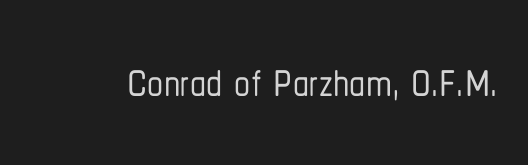
The baseline area is clear. Each word holds together tightly as a unit, with standard inter-letter gaps. Ordinary non-slanted type is in use. The font family rendered here belongs to the sans-serif group.
